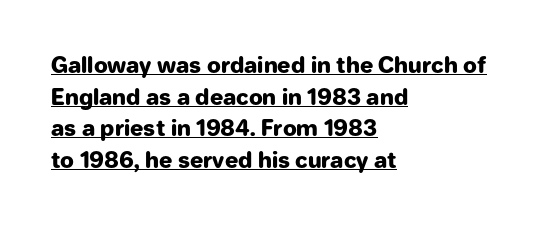
The image shows 22 px bold type, upright; set left-aligned, normal line spacing (1.44x), normal letter spacing, underlined.
